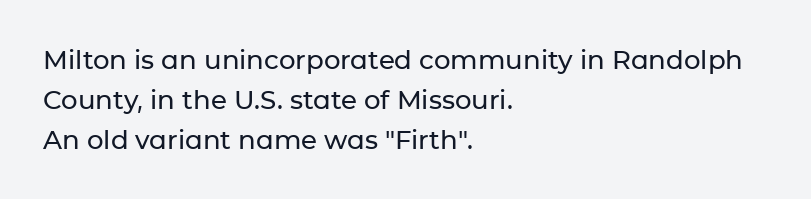
{"italic": "no", "underline": "no", "align": "left", "line_spacing": "normal", "line_spacing_ratio": 1.53, "letter_spacing": "normal", "letter_spacing_em": 0.0, "glyph_px": 26}
